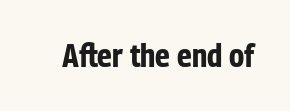
The image shows 32 px bold, condensed sans-serif type, upright; set normal letter spacing, not underlined; low stroke contrast and a medium x-height.
